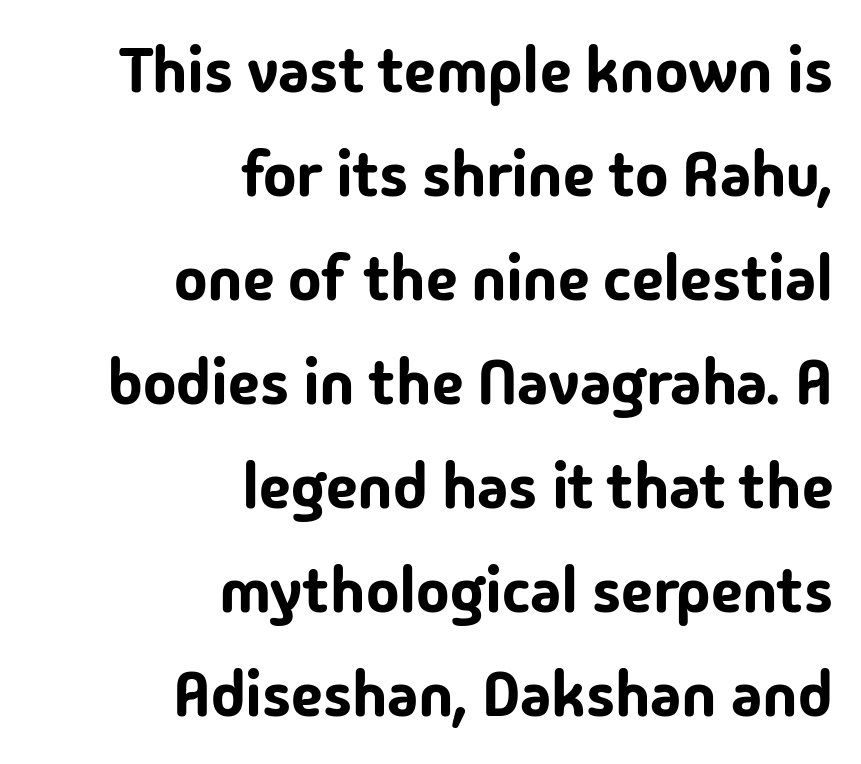
{"serif": "no", "italic": "no", "width": "normal", "stroke_contrast": "low", "x_height": "medium", "monospaced": "no", "underline": "no", "align": "right", "line_spacing": "normal", "line_spacing_ratio": 1.65, "letter_spacing": "normal", "letter_spacing_em": 0.0, "glyph_px": 63}
